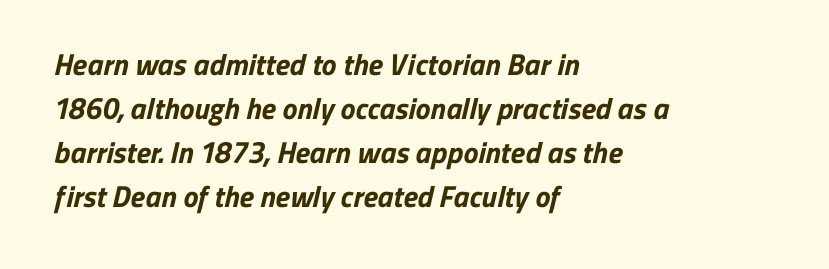
This sample uses a sans-serif face. The rendering uses a moderate line-height, typical for paragraphs. In CSS terms this would be text-align: left. The zone under the glyphs is completely vacant.
